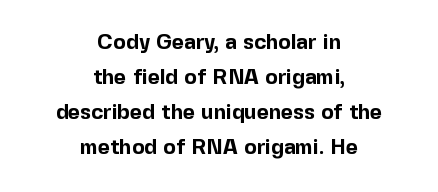
Q: Is the text bold? A: Yes.
Q: Is the text italic (slanted)? A: No, it is upright.
Q: Is the text underlined? A: No.
Q: How is the paragraph aligned? A: Centered.
Q: Is the spacing between letters normal or unusually wide? A: Normal.
Q: Is the spacing between lines tight, normal or loose? A: Normal.
